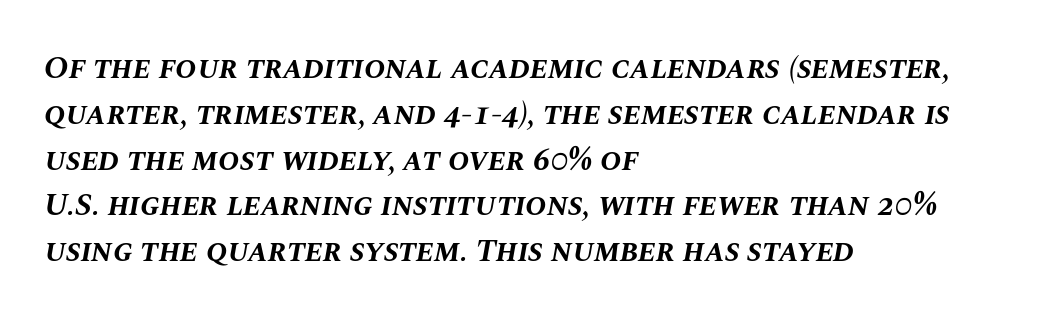
Q: Is the text bold? A: Yes.
Q: Is the text italic (slanted)? A: Yes, it leans right by about 10 degrees.
Q: Is the text underlined? A: No.
Q: How is the paragraph aligned? A: Left-aligned.
Q: Is the spacing between letters normal or unusually wide? A: Normal.
Q: Is the spacing between lines tight, normal or loose? A: Normal.
Q: Width (condensed, normal, or wide)? A: Normal.
Q: Stroke contrast? A: Medium.
Q: x-height? A: Large.
Q: Monospaced? A: No.
